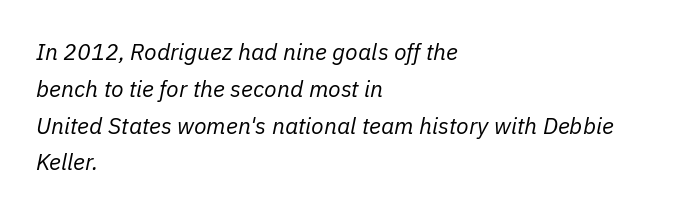
The image shows 23 px text type, italic (leaning right); set left-aligned, normal line spacing (1.6x), normal letter spacing, not underlined.
